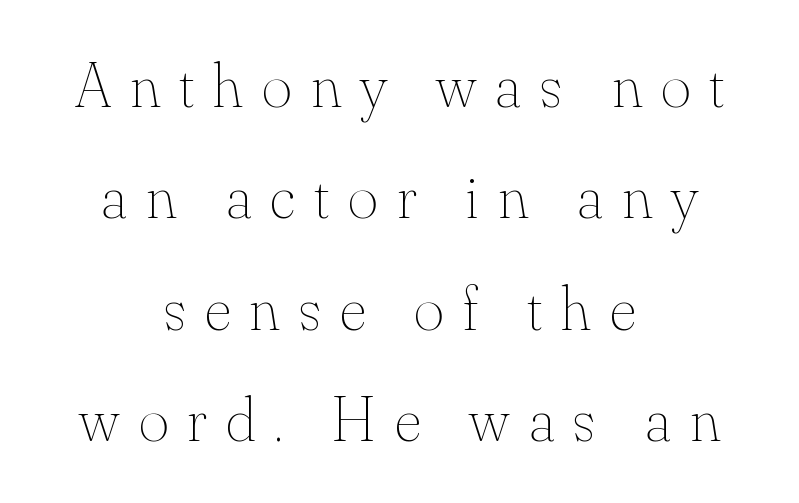
The strokes are not fattened; the text isn't bold. A centered setting, common on invitations and titles, is used for this passage. The glyphs are unaccompanied by any horizontal stroke below them. The passage shown is typed in a proportional face where columns would drift. Nope, not italic — everything's standing straight. This sample uses expanded letter spacing, leaving extra air between glyphs.
